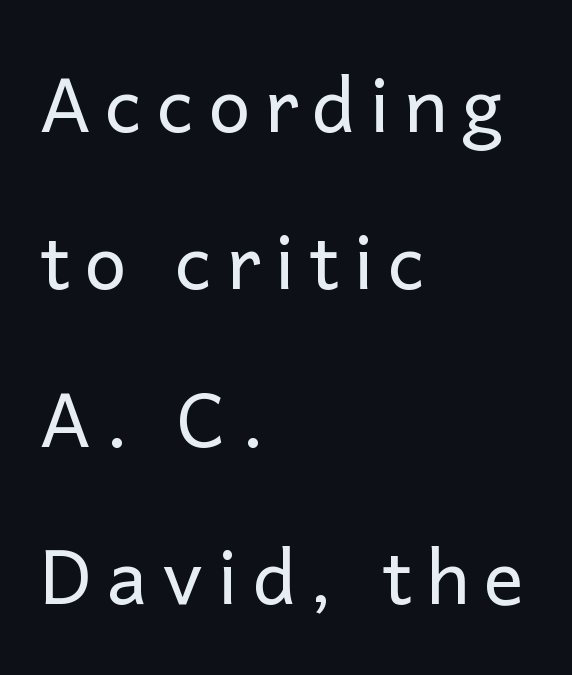
Looks like regular typesetting: each glyph gets only the width it needs. Serif or sans? Sans — the stroke terminals are bare. Reading down the block, your eye returns to a fixed left position each line. The strip under each line holds only bare page.
